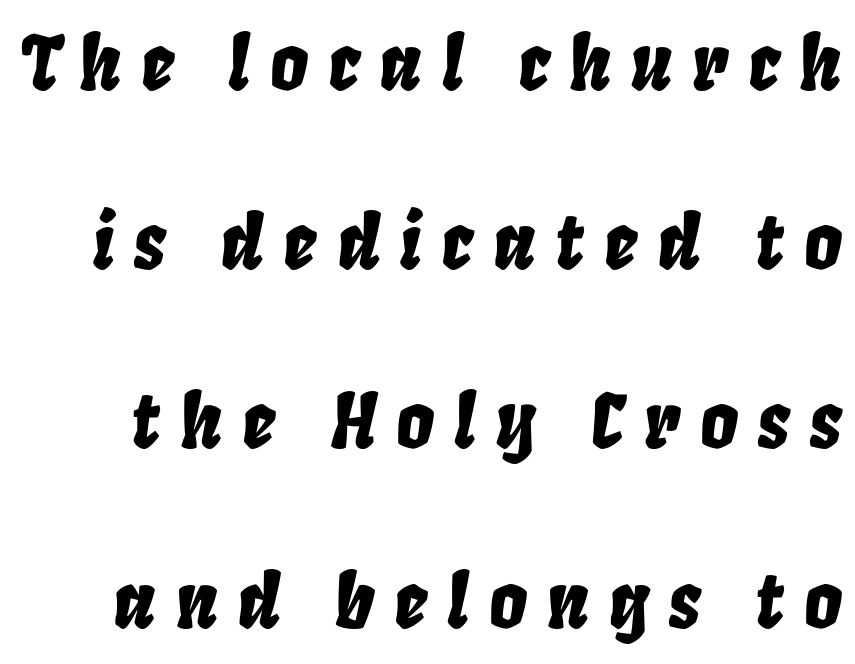
The type is letterspaced generously, with wide tracking. Do the characters align in a grid? No, the font is proportional. Plain, unruled lines of type. If you drew a line through each stem, it would be angled.
